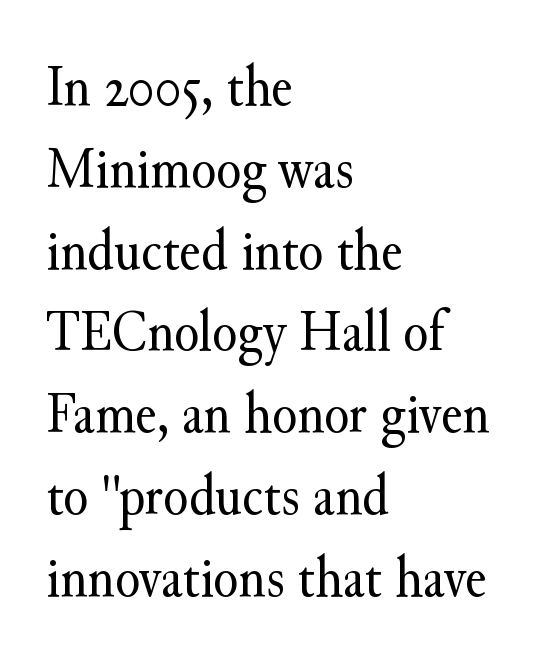
The baseline area is clear. The specimen reads as upright at a glance. Students, note that the glyphs here touch the page at normal intervals. Compared with typical paragraphs, the rows here are spaced about the same. Summary of weight: not heavy and not bold. The rendering shows small feet on the letterforms — a serif design.
